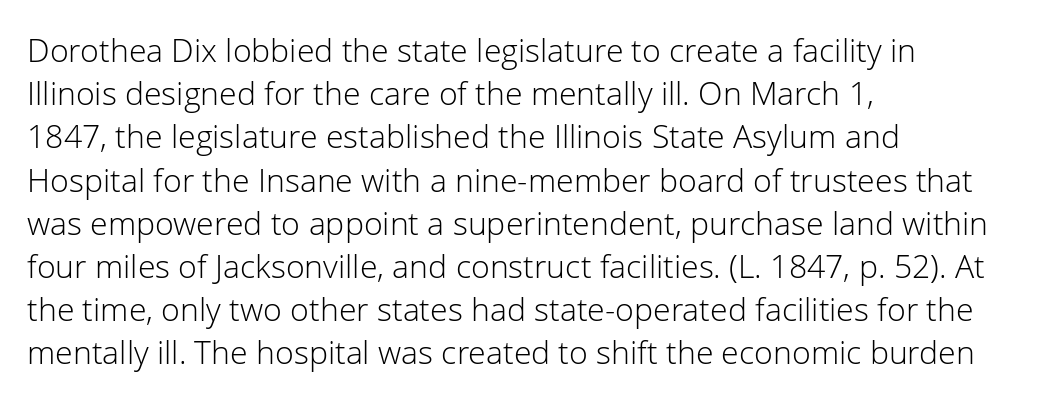
Q: Is the text bold? A: No.
Q: Is the text italic (slanted)? A: No, it is upright.
Q: Is the typeface a serif or a sans-serif typeface? A: Sans-serif.
Q: Is the text underlined? A: No.
Q: How is the paragraph aligned? A: Left-aligned.
Q: Is the spacing between letters normal or unusually wide? A: Normal.
Q: Is the spacing between lines tight, normal or loose? A: Normal.
Q: Width (condensed, normal, or wide)? A: Normal.
Q: Stroke contrast? A: Low.
Q: x-height? A: Medium.
Q: Monospaced? A: No.
